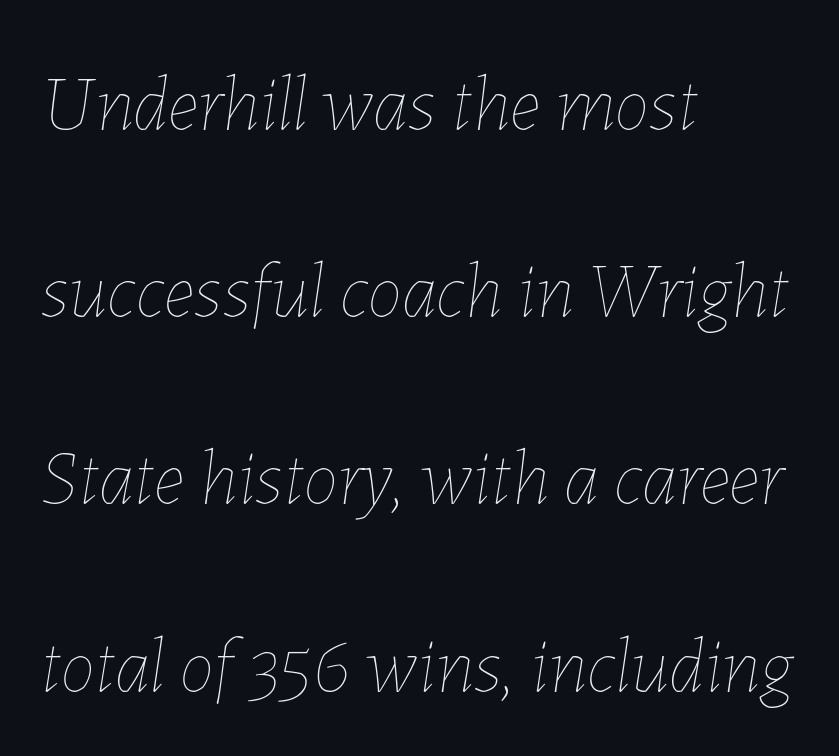
{"italic": "yes", "lean": "right", "slant_degrees": 7, "bold": "no", "weight": "thin", "width": "normal", "stroke_contrast": "low", "x_height": "medium", "monospaced": "no", "underline": "no", "align": "left", "line_spacing": "loose", "line_spacing_ratio": 2.4, "letter_spacing": "normal", "letter_spacing_em": 0.0, "glyph_px": 78}
